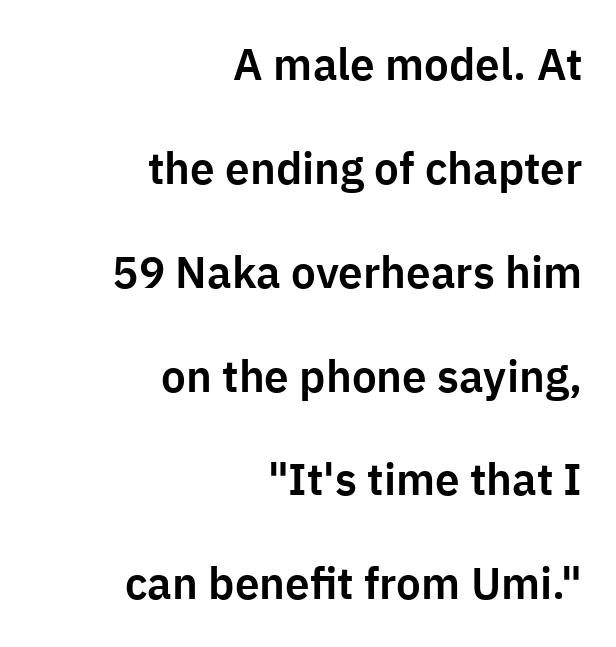
Q: Is the text italic (slanted)? A: No, it is upright.
Q: Is the typeface a serif or a sans-serif typeface? A: Sans-serif.
Q: Is the text underlined? A: No.
Q: How is the paragraph aligned? A: Right-aligned.
Q: Is the spacing between letters normal or unusually wide? A: Normal.
Q: Is the spacing between lines tight, normal or loose? A: Loose.
Q: Width (condensed, normal, or wide)? A: Normal.
Q: Stroke contrast? A: Low.
Q: x-height? A: Medium.
Q: Monospaced? A: No.
